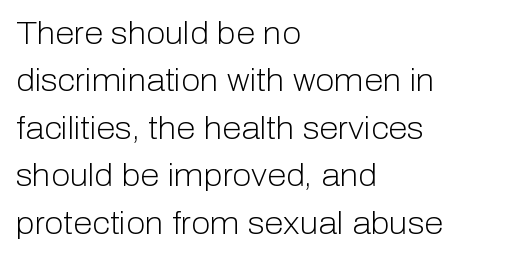
Q: Is the text bold? A: No.
Q: Is the text italic (slanted)? A: No, it is upright.
Q: Is the typeface a serif or a sans-serif typeface? A: Sans-serif.
Q: Is the text underlined? A: No.
Q: How is the paragraph aligned? A: Left-aligned.
Q: Is the spacing between letters normal or unusually wide? A: Normal.
Q: Is the spacing between lines tight, normal or loose? A: Normal.
Q: Width (condensed, normal, or wide)? A: Normal.
Q: Stroke contrast? A: Low.
Q: x-height? A: Medium.
Q: Monospaced? A: No.
